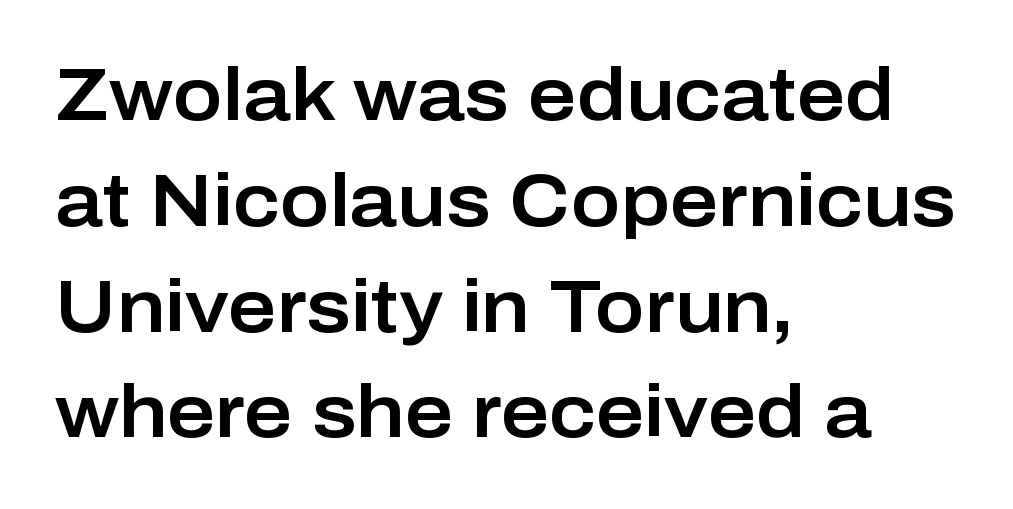
Between one letter and the next there's only the usual sliver of space. Every character sits straight up, as roman type does. All the whitespace from short lines collects on the right. Underline: absent. One glance says typical: line gaps are just what's usual. Unlike a traditional serif, this face leaves its strokes unadorned.
